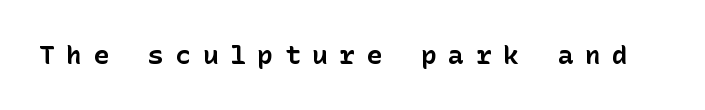
Upright lettering throughout. This rendering widens character spacing well past its baseline value. On the weight axis this lands at bold, roughly 700. The foot of each line stays bare and open.
